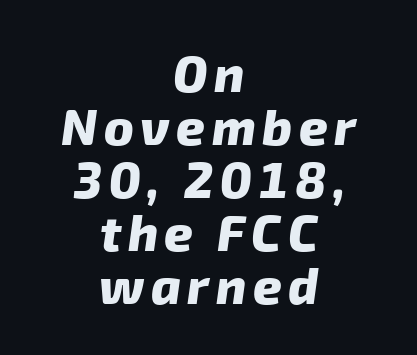
{"serif": "no", "bold": "yes", "weight": "heavy", "width": "normal", "stroke_contrast": "low", "x_height": "medium", "monospaced": "no", "underline": "no", "align": "center", "line_spacing": "tight", "line_spacing_ratio": 1.06, "glyph_px": 50}
